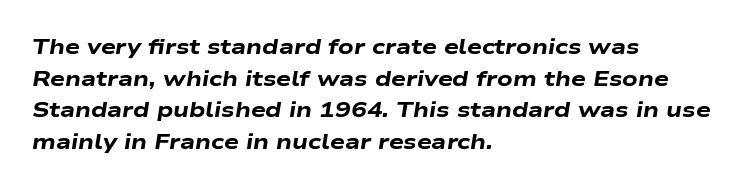
The image shows 21 px bold type, italic (leaning right); set left-aligned, normal line spacing (1.51x), normal letter spacing, not underlined.
